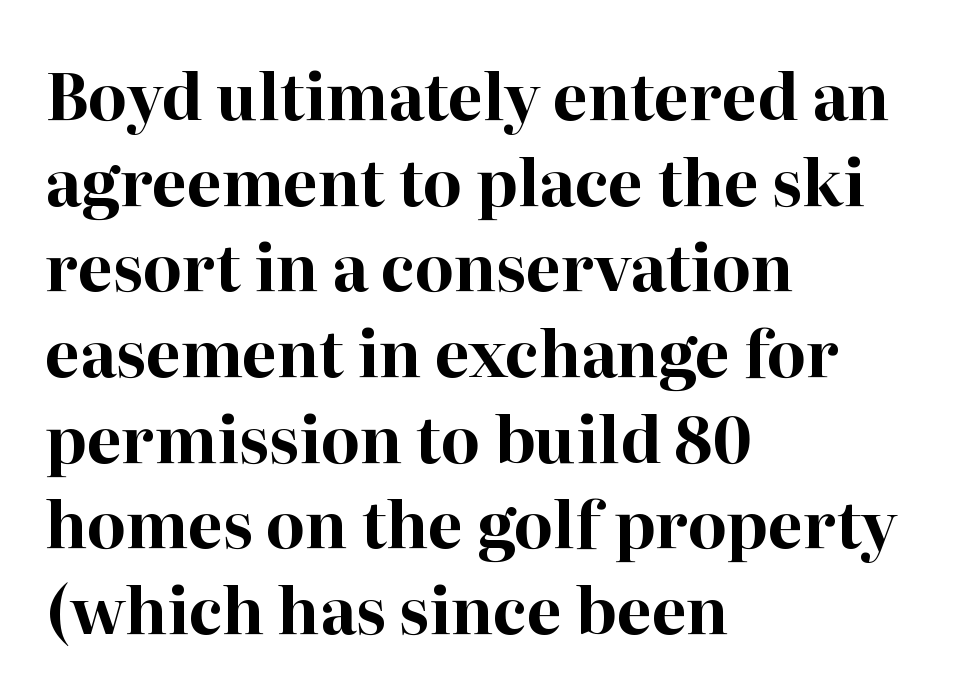
{"serif": "yes", "italic": "no", "bold": "yes", "weight": "bold", "width": "normal", "stroke_contrast": "high", "x_height": "medium", "monospaced": "no", "underline": "no", "align": "left", "line_spacing": "normal", "line_spacing_ratio": 1.36, "letter_spacing": "normal", "letter_spacing_em": 0.0, "glyph_px": 63}
